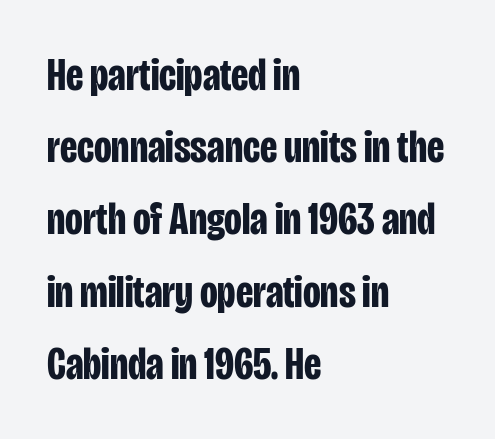
The image shows 46 px bold, condensed sans-serif type, upright; set left-aligned, normal line spacing (1.57x), normal letter spacing, not underlined; low stroke contrast and a large x-height.
